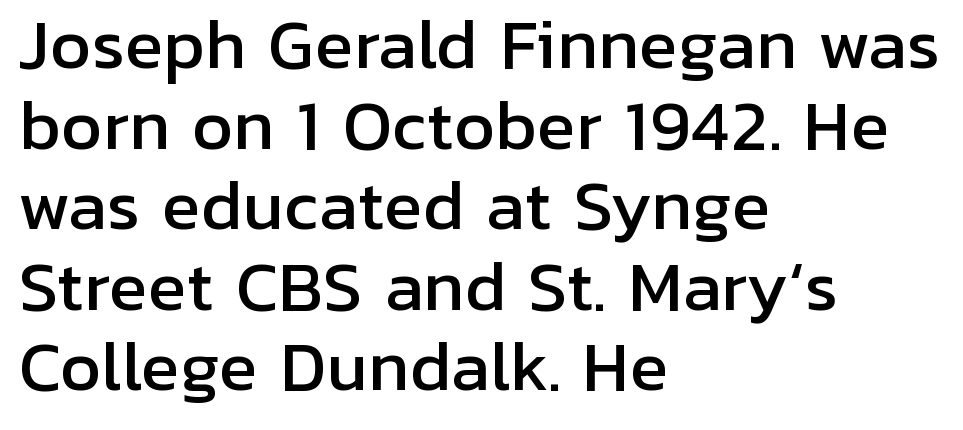
The image shows 65 px sans-serif type, upright; set left-aligned, line spacing 1.24x, normal letter spacing, not underlined; low stroke contrast and a medium x-height.
